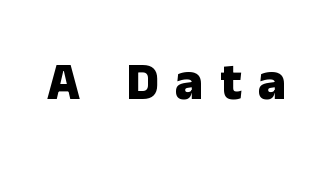
Q: Is the text bold? A: Yes.
Q: Is the text italic (slanted)? A: No, it is upright.
Q: Is the typeface a serif or a sans-serif typeface? A: Sans-serif.
Q: Is the text underlined? A: No.
Q: Is the spacing between letters normal or unusually wide? A: Unusually wide.
Q: Width (condensed, normal, or wide)? A: Normal.
Q: Stroke contrast? A: Low.
Q: x-height? A: Medium.
Q: Monospaced? A: No.
